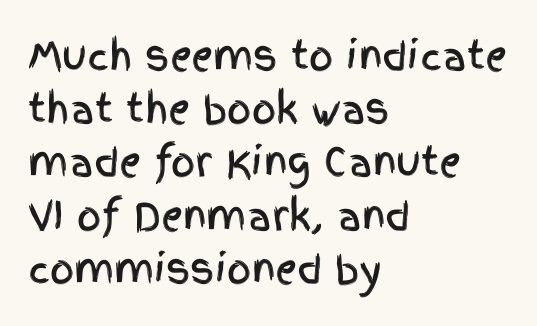
Q: Is the text italic (slanted)? A: No, it is upright.
Q: Is the typeface a serif or a sans-serif typeface? A: Sans-serif.
Q: Is the text underlined? A: No.
Q: How is the paragraph aligned? A: Left-aligned.
Q: Is the spacing between letters normal or unusually wide? A: Normal.
Q: Is the spacing between lines tight, normal or loose? A: Normal.
Q: Width (condensed, normal, or wide)? A: Condensed.
Q: x-height? A: Large.
Q: Monospaced? A: No.
